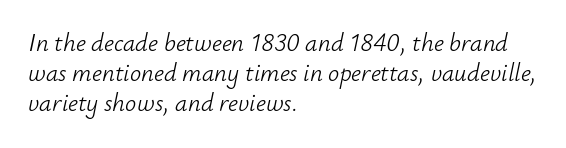
Is this a heavy cut? Hardly; it is regular or lighter. Would a proofreader flag this as italicized? Yes. How are the letters spaced? Ordinarily, with no added tracking. Underlining? Definitely not there. The typesetter chose a ragged-right arrangement here.
